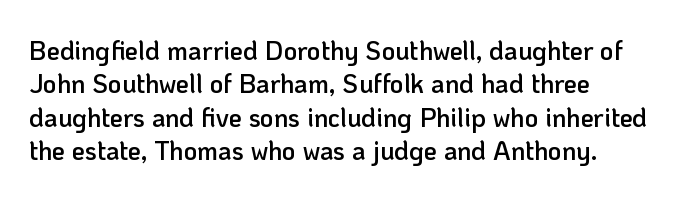
{"italic": "no", "bold": "semi", "underline": "no", "align": "left", "line_spacing": "normal", "line_spacing_ratio": 1.28, "letter_spacing": "normal", "letter_spacing_em": 0.0, "glyph_px": 26}
